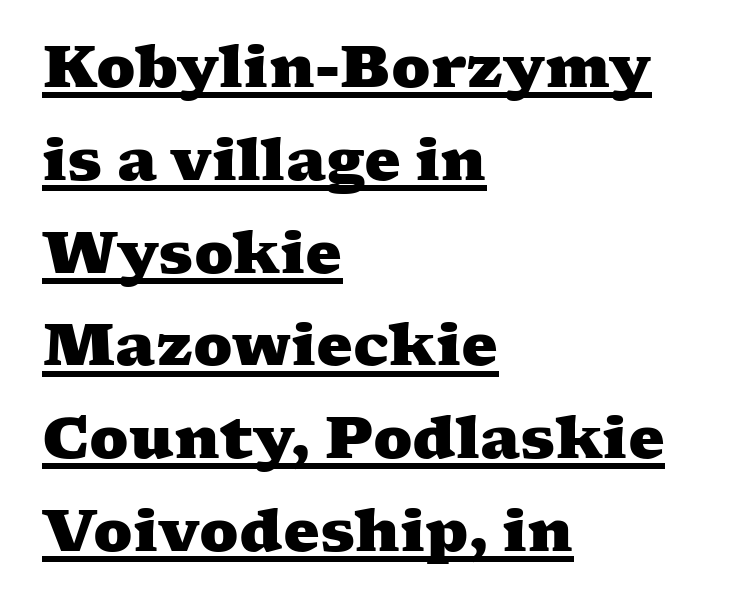
Is the block centered? No — it sits flush against the left margin. Regular leading. You could not count columns in this text — the font is proportionally spaced. I'd call this a serif setting — the letters wear small feet.
